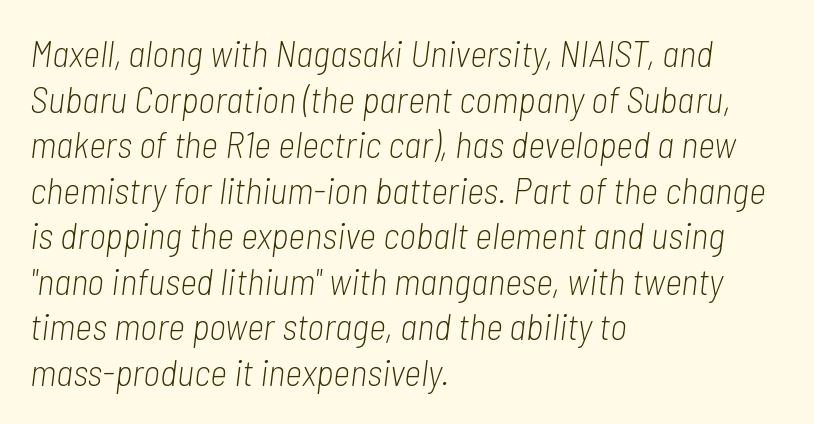
Q: Is the text bold? A: No.
Q: Is the text italic (slanted)? A: Yes, it leans right by about 7 degrees.
Q: Is the text underlined? A: No.
Q: How is the paragraph aligned? A: Left-aligned.
Q: Is the spacing between letters normal or unusually wide? A: Normal.
Q: Width (condensed, normal, or wide)? A: Condensed.
Q: Stroke contrast? A: Low.
Q: x-height? A: Medium.
Q: Monospaced? A: No.
